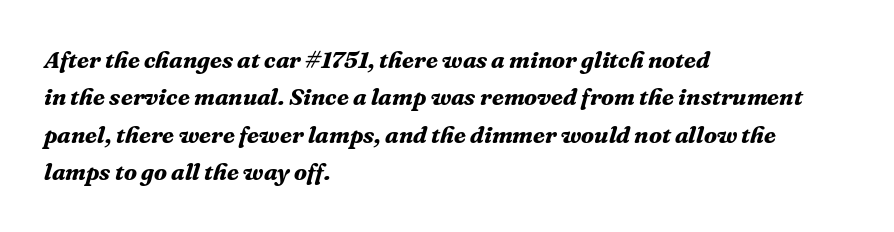
Each line starts at the same left margin while the right side varies. This block has exactly the height ordinary leading produces. Has an underline been added? It has not. What weight is shown? A full bold with thick strokes. A typesetter would call this zero additional tracking. Compared with ordinary roman type, these characters are visibly tilted.
